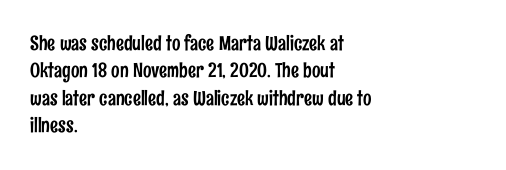
Q: Is the text italic (slanted)? A: No, it is upright.
Q: Is the text underlined? A: No.
Q: How is the paragraph aligned? A: Left-aligned.
Q: Is the spacing between letters normal or unusually wide? A: Normal.
Q: Is the spacing between lines tight, normal or loose? A: Normal.
